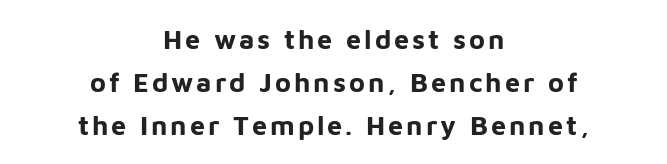
{"italic": "no", "bold": "yes", "underline": "no", "align": "center", "line_spacing": "normal", "line_spacing_ratio": 1.6, "glyph_px": 27}
